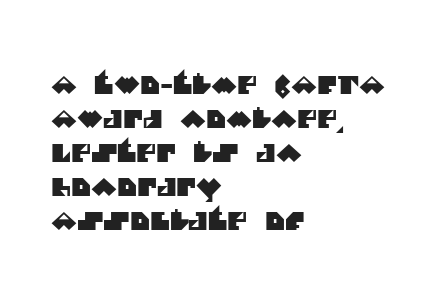
Q: Is the text underlined? A: No.
Q: How is the paragraph aligned? A: Left-aligned.
Q: Is the spacing between letters normal or unusually wide? A: Normal.
Q: Is the spacing between lines tight, normal or loose? A: Normal.
